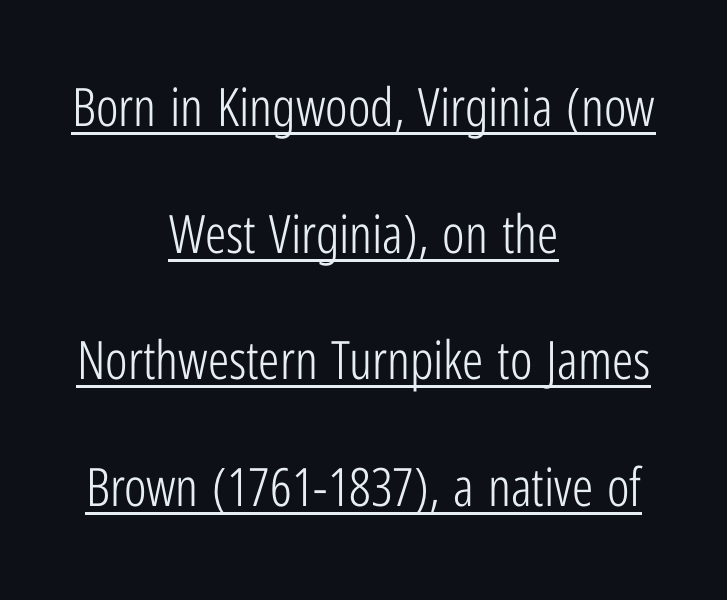
{"serif": "no", "italic": "no", "bold": "no", "weight": "light", "width": "condensed", "stroke_contrast": "low", "x_height": "medium", "monospaced": "no", "underline": "yes", "align": "center", "line_spacing": "loose", "line_spacing_ratio": 2.39, "letter_spacing": "normal", "letter_spacing_em": 0.0, "glyph_px": 53}
